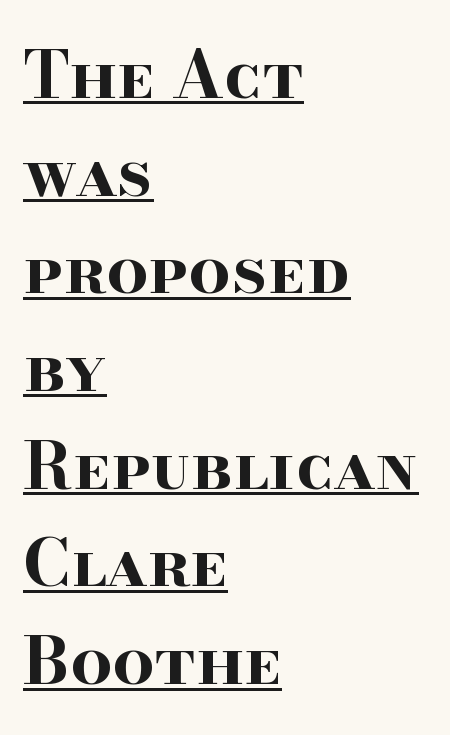
{"serif": "yes", "italic": "no", "bold": "yes", "weight": "bold", "width": "wide", "stroke_contrast": "high", "x_height": "small", "monospaced": "no", "underline": "yes", "align": "left", "line_spacing": "normal", "line_spacing_ratio": 1.48, "letter_spacing": "normal", "letter_spacing_em": 0.0, "glyph_px": 66}
